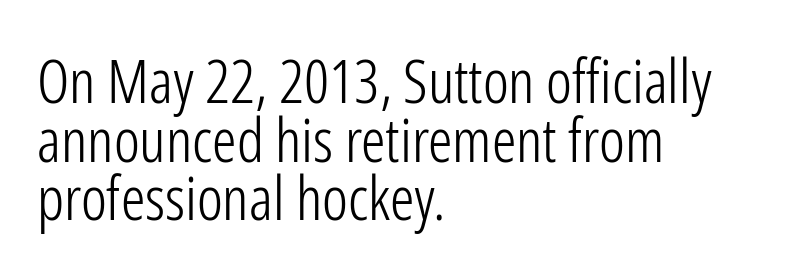
The image shows 61 px light, condensed sans-serif type, upright; set left-aligned, tight line spacing (0.96x), normal letter spacing, not underlined; low stroke contrast and a medium x-height.
